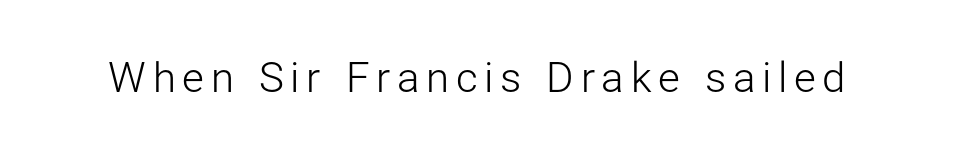
The lettering holds an erect, upright posture throughout. The letters look calm and open, with moderate or lighter stems. The zone under the glyphs is completely vacant. Think of a printed novel: that variable character pitch is what you see here. Type style note: lacks serifs.
